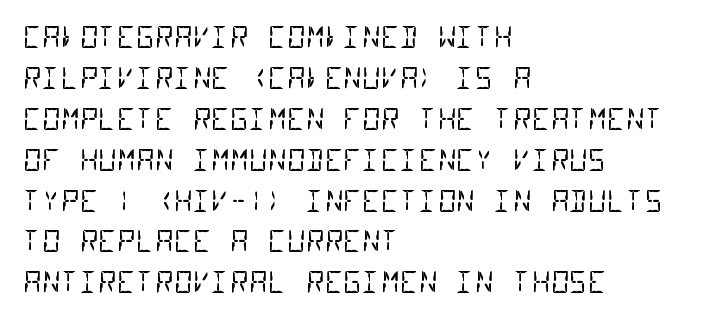
The image shows 29 px regular-weight, condensed sans-serif type, monospaced; set left-aligned, normal line spacing (1.41x), normal letter spacing, not underlined; low stroke contrast and a large x-height.
